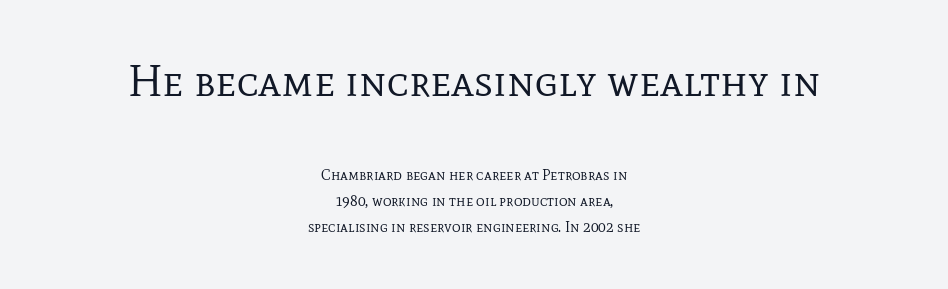
{"serif": "yes", "italic": "no", "bold": "no", "weight": "regular", "width": "normal", "stroke_contrast": "low", "x_height": "medium", "monospaced": "no", "underline": "no", "align": "center", "line_spacing_ratio": 1.74, "letter_spacing": "normal", "letter_spacing_em": 0.0, "larger_block": "first", "size_ratio": 2.93, "glyph_px": 44}
